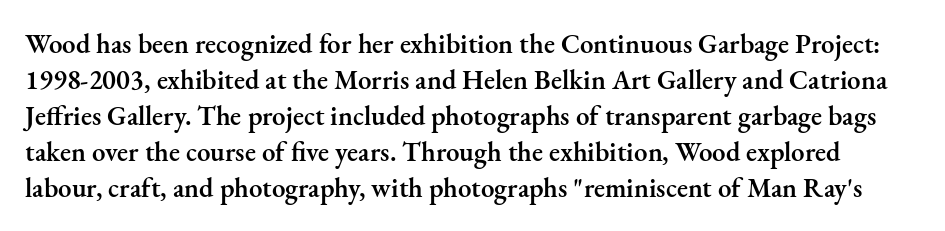
{"italic": "no", "bold": "semi", "underline": "no", "line_spacing": "normal", "line_spacing_ratio": 1.33, "letter_spacing": "normal", "letter_spacing_em": 0.0, "glyph_px": 27}
